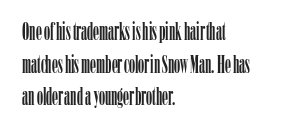
{"italic": "no", "underline": "no", "align": "left", "line_spacing": "normal", "line_spacing_ratio": 1.36, "letter_spacing": "normal", "letter_spacing_em": 0.0, "glyph_px": 24}
